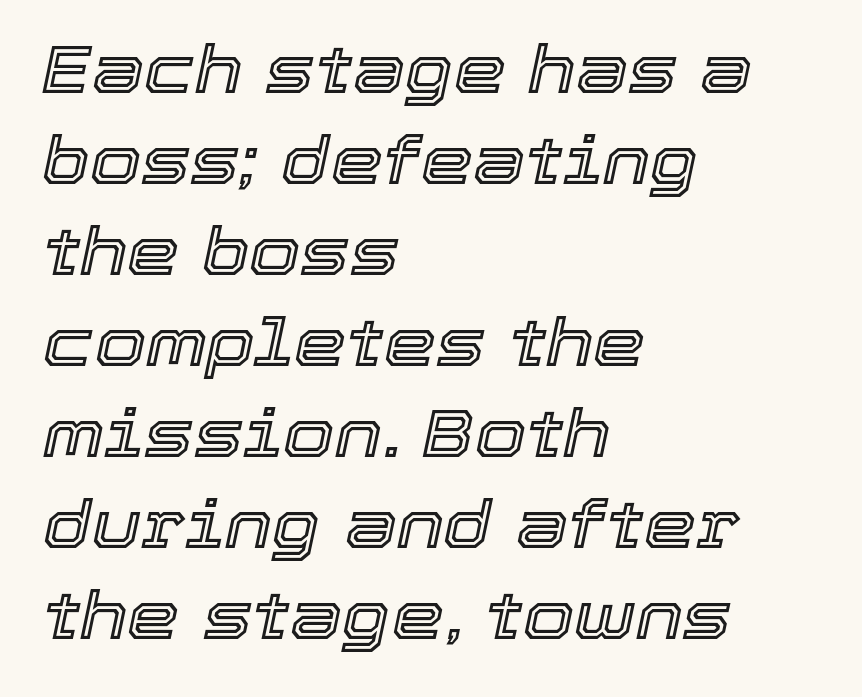
Q: Is the text italic (slanted)? A: Yes, it leans right by about 12 degrees.
Q: Is the text underlined? A: No.
Q: How is the paragraph aligned? A: Left-aligned.
Q: Is the spacing between letters normal or unusually wide? A: Normal.
Q: Is the spacing between lines tight, normal or loose? A: Normal.
Q: Width (condensed, normal, or wide)? A: Normal.
Q: x-height? A: Medium.
Q: Monospaced? A: No.
